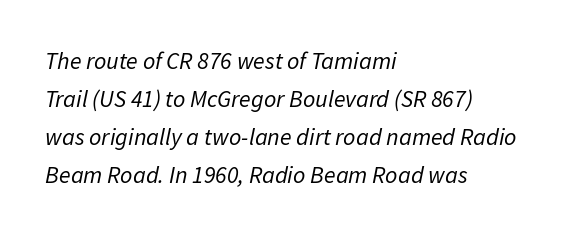
Q: Is the text bold? A: No.
Q: Is the text italic (slanted)? A: Yes, it leans right by about 11 degrees.
Q: Is the text underlined? A: No.
Q: How is the paragraph aligned? A: Left-aligned.
Q: Is the spacing between letters normal or unusually wide? A: Normal.
Q: Is the spacing between lines tight, normal or loose? A: Normal.
